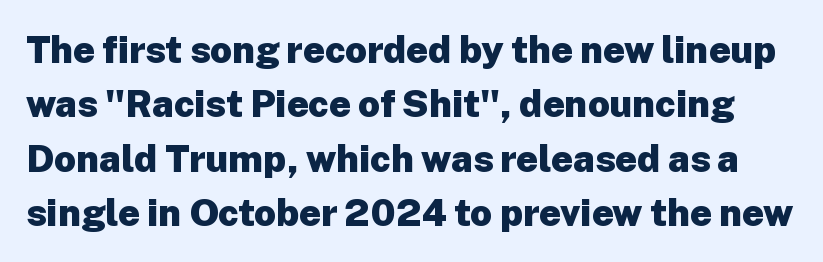
Q: Is the text bold? A: Yes.
Q: Is the text italic (slanted)? A: No, it is upright.
Q: Is the typeface a serif or a sans-serif typeface? A: Sans-serif.
Q: Is the text underlined? A: No.
Q: Is the spacing between letters normal or unusually wide? A: Normal.
Q: Is the spacing between lines tight, normal or loose? A: Normal.
Q: Width (condensed, normal, or wide)? A: Normal.
Q: Stroke contrast? A: Low.
Q: x-height? A: Medium.
Q: Monospaced? A: No.
